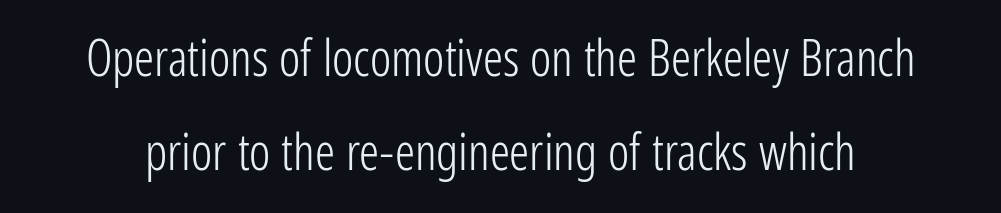
Designer's note — italics off, roman on. Do the characters align in a grid? No, the font is proportional. Only glyphs here, with clear space below each row. Is the type heavy? It reads as light-to-regular instead. Serifs: no, the terminals of the letterforms are clean.
